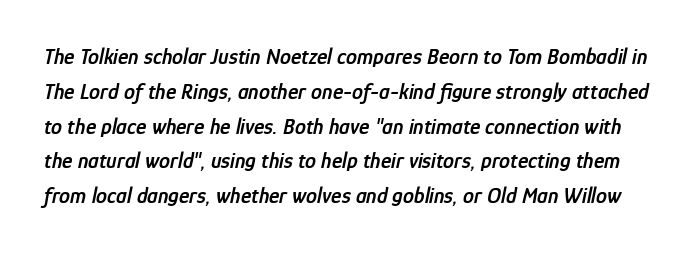
The image shows 22 px text type, italic (leaning right); set normal line spacing (1.58x), normal letter spacing, not underlined.
